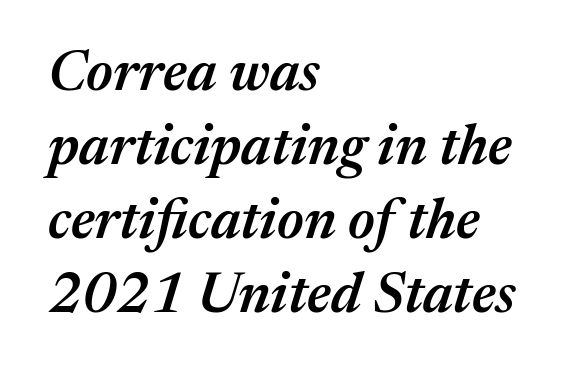
{"italic": "yes", "lean": "right", "slant_degrees": 17, "bold": "semi", "weight": "semibold", "width": "normal", "stroke_contrast": "medium", "x_height": "medium", "monospaced": "no", "underline": "no", "align": "left", "line_spacing": "normal", "line_spacing_ratio": 1.32, "letter_spacing": "normal", "letter_spacing_em": 0.0, "glyph_px": 56}
